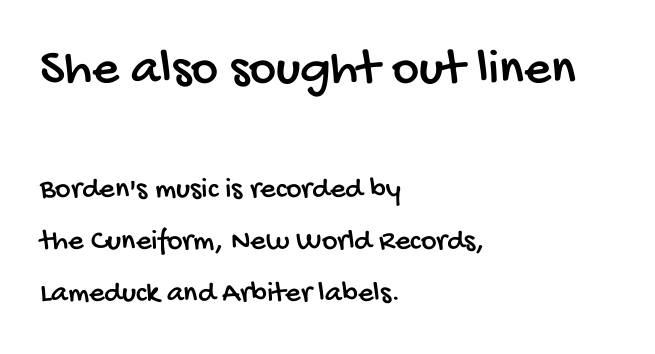
The image shows 52 px condensed sans-serif type; set left-aligned, line spacing 1.74x, normal letter spacing, not underlined; the first (top) block is 1.73x larger; low stroke contrast and a large x-height.
